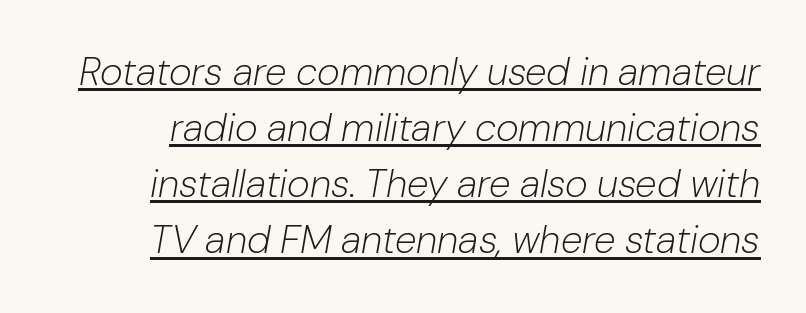
Q: Is the text bold? A: No.
Q: Is the text italic (slanted)? A: Yes, it leans right by about 10 degrees.
Q: Is the text underlined? A: Yes.
Q: Is the spacing between letters normal or unusually wide? A: Normal.
Q: Is the spacing between lines tight, normal or loose? A: Normal.
Q: Width (condensed, normal, or wide)? A: Normal.
Q: Stroke contrast? A: Low.
Q: x-height? A: Medium.
Q: Monospaced? A: No.
